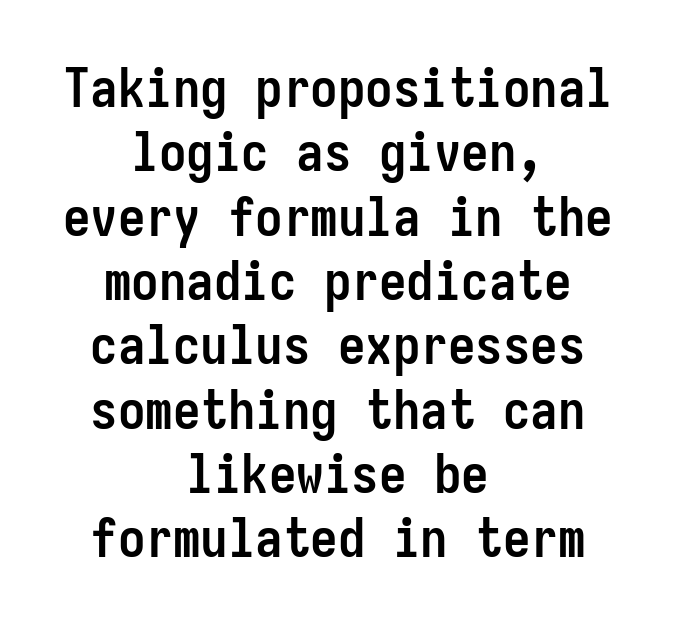
Characters follow at the spacing the type designer built in. Look at the bottom of the vertical strokes: they stop flat, with no serifs. Heavy, bold letterforms. Caption: multi-line text, centered on the measure. Plain, unruled lines of type.
